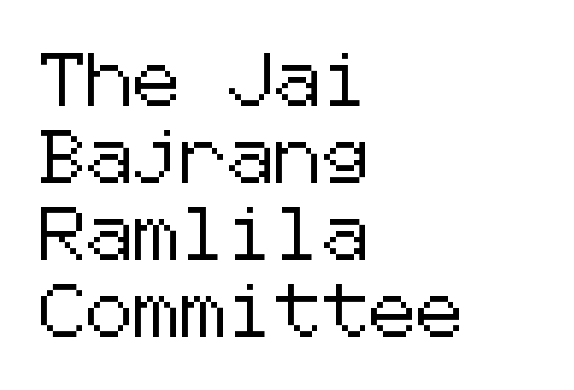
{"serif": "no", "italic": "no", "width": "normal", "stroke_contrast": "low", "x_height": "medium", "underline": "no", "align": "left", "line_spacing": "normal", "line_spacing_ratio": 1.45, "letter_spacing": "normal", "letter_spacing_em": 0.0, "glyph_px": 53}
